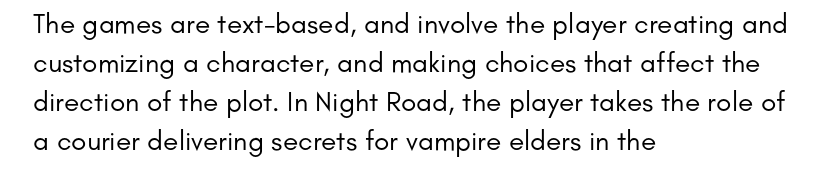
The image shows 28 px regular-weight sans-serif type, upright; set left-aligned, normal line spacing (1.39x), normal letter spacing, not underlined; low stroke contrast and a small x-height.
